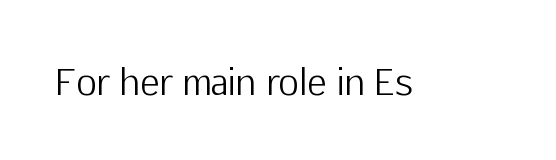
{"serif": "no", "italic": "no", "bold": "no", "weight": "light", "width": "normal", "stroke_contrast": "low", "x_height": "medium", "monospaced": "no", "underline": "no", "letter_spacing": "normal", "letter_spacing_em": 0.0, "glyph_px": 36}
